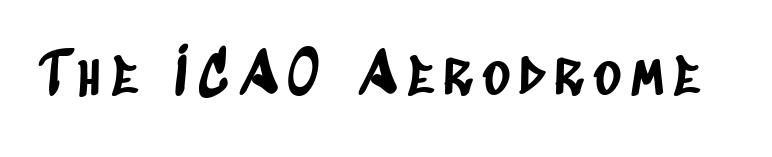
The image shows 59 px condensed sans-serif type; set not underlined; low stroke contrast and a large x-height.
